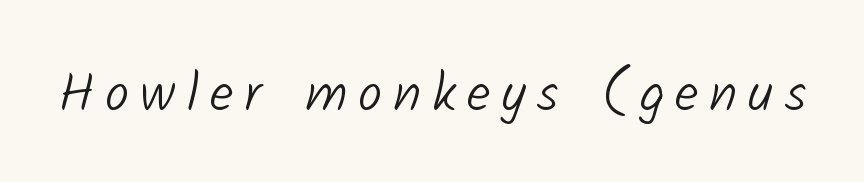
The image shows 54 px light sans-serif type; set unusually wide letter spacing (+0.2 em), not underlined; low stroke contrast and a medium x-height.
